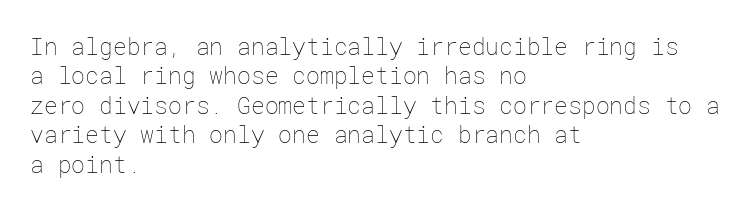
The image shows 23 px text type, upright; set left-aligned, normal line spacing (1.28x), normal letter spacing, not underlined.
